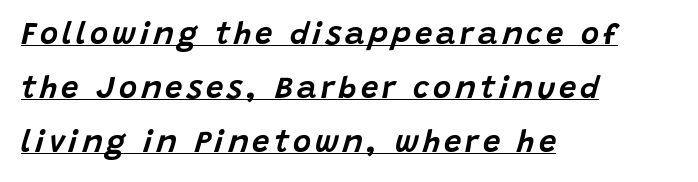
{"italic": "yes", "lean": "right", "slant_degrees": 15, "width": "normal", "stroke_contrast": "low", "x_height": "large", "monospaced": "no", "underline": "yes", "align": "left", "line_spacing_ratio": 1.74, "glyph_px": 31}
